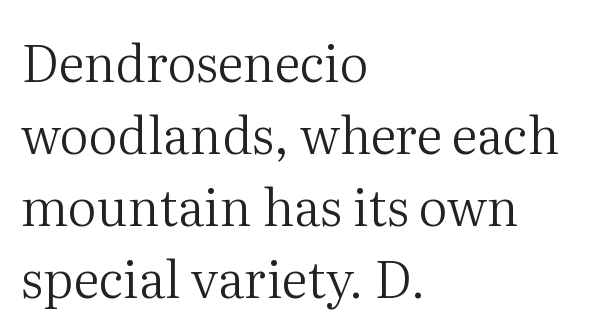
{"serif": "yes", "italic": "no", "bold": "no", "weight": "regular", "width": "normal", "stroke_contrast": "medium", "x_height": "medium", "monospaced": "no", "underline": "no", "align": "left", "line_spacing": "normal", "line_spacing_ratio": 1.41, "letter_spacing": "normal", "letter_spacing_em": 0.0, "glyph_px": 51}
